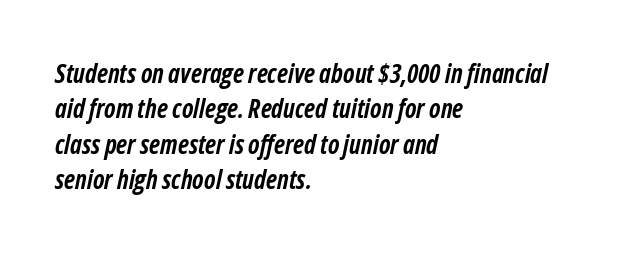
A dark, heavy texture on the line: the type is bold. Compared with typical paragraphs, the rows here are spaced about the same. Caption: standard tracking, unaltered. The foot of each line stays bare and open. A student would call this left alignment; a typographer would say flush left, rag right. Does the lettering tilt? It does — this is italic.
